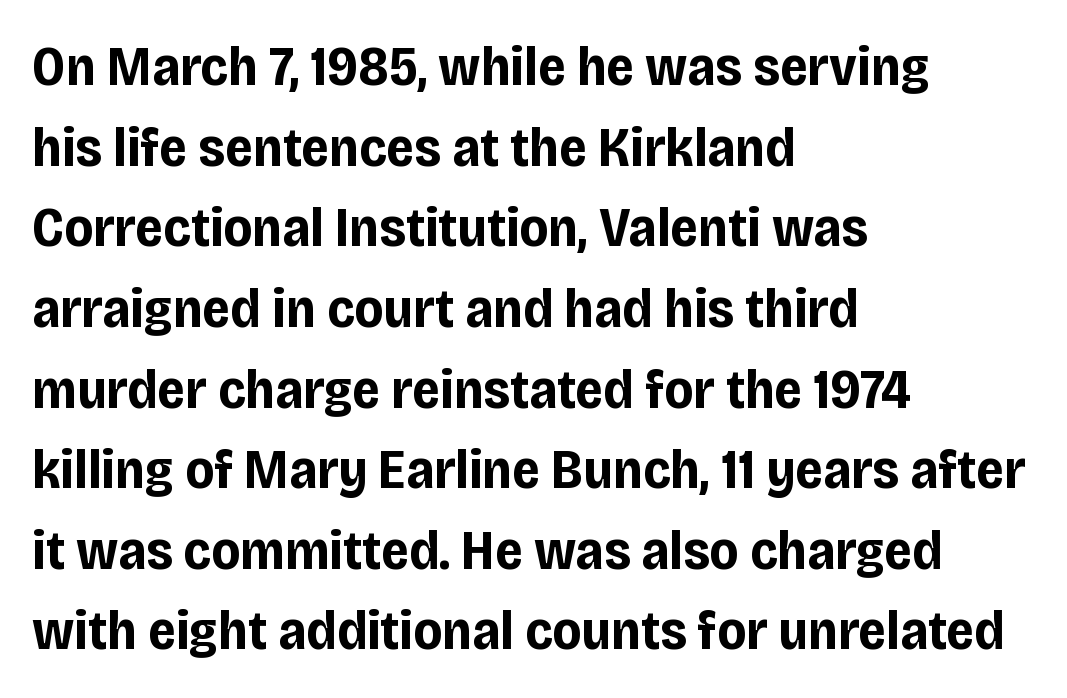
Q: Is the text bold? A: Yes.
Q: Is the text italic (slanted)? A: No, it is upright.
Q: Is the typeface a serif or a sans-serif typeface? A: Sans-serif.
Q: Is the text underlined? A: No.
Q: How is the paragraph aligned? A: Left-aligned.
Q: Is the spacing between letters normal or unusually wide? A: Normal.
Q: Is the spacing between lines tight, normal or loose? A: Normal.
Q: Width (condensed, normal, or wide)? A: Condensed.
Q: Stroke contrast? A: Low.
Q: x-height? A: Large.
Q: Monospaced? A: No.
